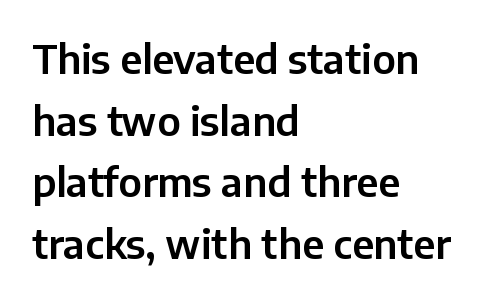
Visually the block forms a straight wall on the left and a jagged coastline on the right. Examine the stroke ends and you'll find no serifs. Underlining? Definitely not there. The face used here is rendered with its standard letterfit. Think of a printed novel: that variable character pitch is what you see here.
